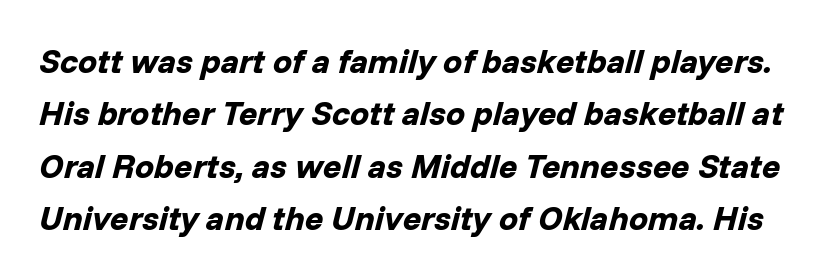
Q: Is the text bold? A: Yes.
Q: Is the text italic (slanted)? A: Yes, it leans right by about 14 degrees.
Q: Is the text underlined? A: No.
Q: Is the spacing between letters normal or unusually wide? A: Normal.
Q: Is the spacing between lines tight, normal or loose? A: Normal.
Q: Width (condensed, normal, or wide)? A: Normal.
Q: Stroke contrast? A: Low.
Q: x-height? A: Medium.
Q: Monospaced? A: No.
